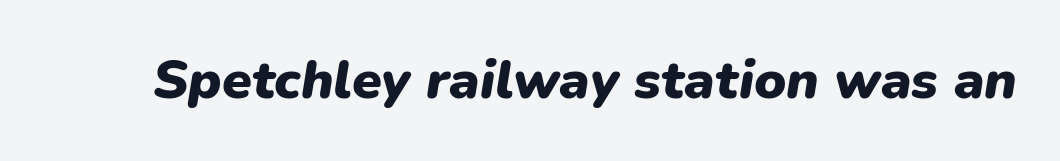
Notice how thick the strokes are: this is what a full bold looks like. The foot of each line stays bare and open. You could not count columns in this text — the font is proportionally spaced. The face used here is rendered with its standard letterfit. Every character sits at an angle, as italics do.
